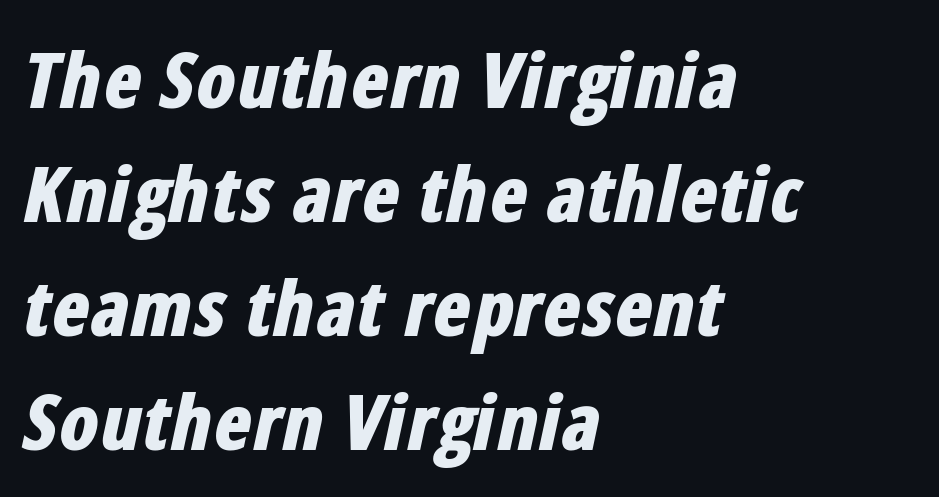
If you measured baseline to baseline, you'd find a middling distance. The paragraph has a hard left edge and a soft right edge. Default kerning and tracking; the words read as compact shapes. The face used here is proportionally spaced, like ordinary book or web type.
